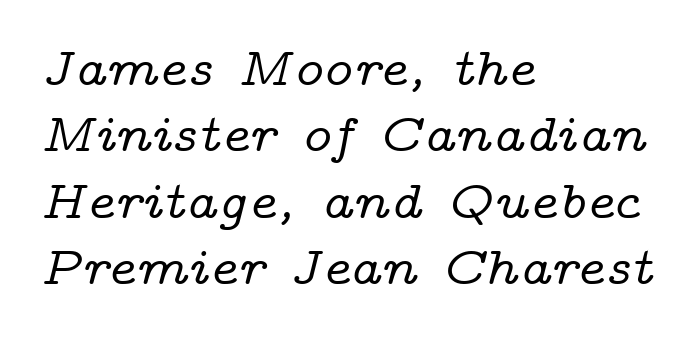
The image shows 54 px wide serif type, italic (leaning right); set left-aligned, line spacing 1.23x, normal letter spacing, not underlined; low stroke contrast and a medium x-height.
